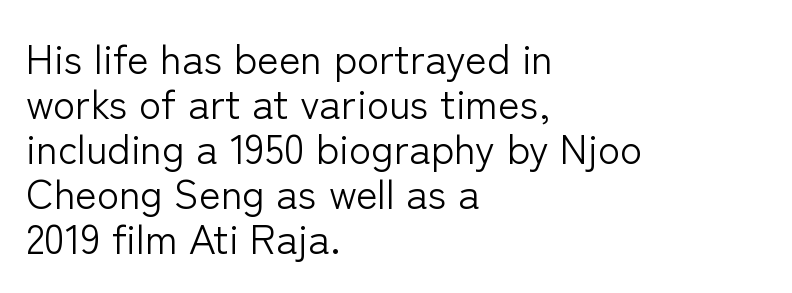
Q: Is the text bold? A: No.
Q: Is the text italic (slanted)? A: No, it is upright.
Q: Is the typeface a serif or a sans-serif typeface? A: Sans-serif.
Q: Is the text underlined? A: No.
Q: How is the paragraph aligned? A: Left-aligned.
Q: Is the spacing between letters normal or unusually wide? A: Normal.
Q: Is the spacing between lines tight, normal or loose? A: Tight.
Q: Width (condensed, normal, or wide)? A: Normal.
Q: Stroke contrast? A: Low.
Q: x-height? A: Medium.
Q: Monospaced? A: No.
